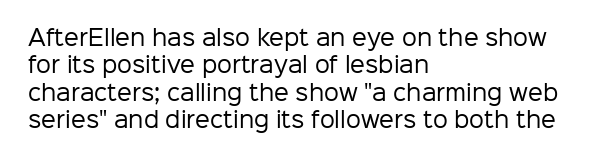
Q: Is the text bold? A: No.
Q: Is the text italic (slanted)? A: No, it is upright.
Q: Is the text underlined? A: No.
Q: How is the paragraph aligned? A: Left-aligned.
Q: Is the spacing between letters normal or unusually wide? A: Normal.
Q: Is the spacing between lines tight, normal or loose? A: Normal.
